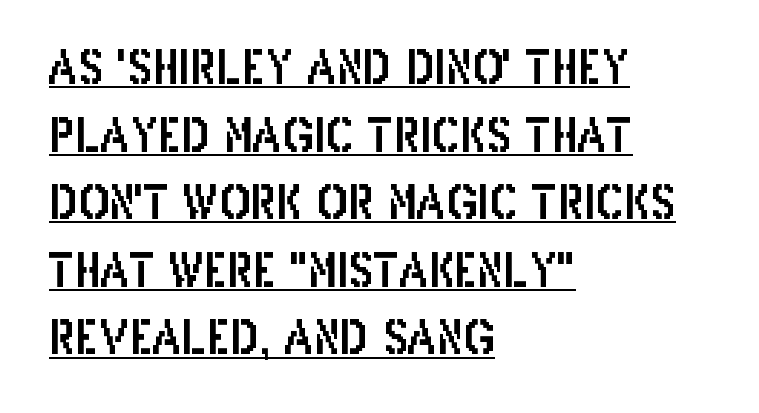
Q: Is the text italic (slanted)? A: No, it is upright.
Q: Is the typeface a serif or a sans-serif typeface? A: Sans-serif.
Q: Is the text underlined? A: Yes.
Q: How is the paragraph aligned? A: Left-aligned.
Q: Is the spacing between letters normal or unusually wide? A: Normal.
Q: Is the spacing between lines tight, normal or loose? A: Normal.
Q: Width (condensed, normal, or wide)? A: Condensed.
Q: Stroke contrast? A: Low.
Q: x-height? A: Large.
Q: Monospaced? A: No.
